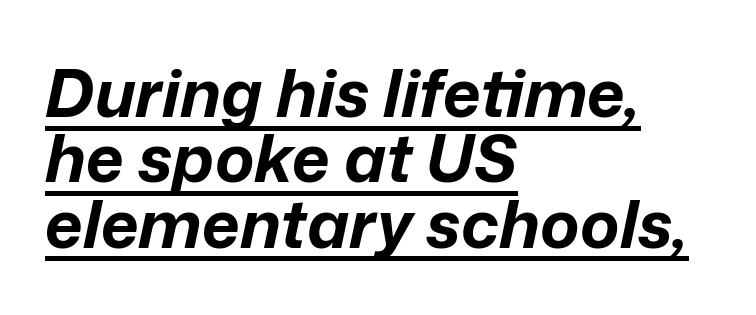
The letters are bold, with thick, heavy strokes. Nothing unusual about the tracking: characters are spaced as the font intends. Short and long lines alike share a common starting point at left. Do the characters align in a grid? No, the font is proportional.
